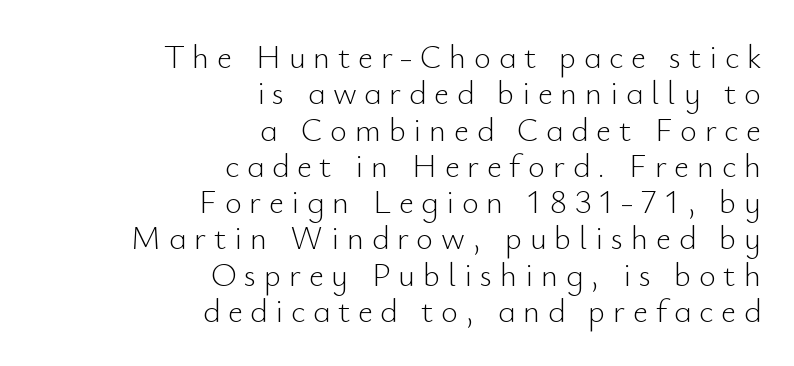
Compared with typical body copy, the letter spacing here is much looser. The vertical gap from one line to the next is small. Unmarked baselines from the first word to the last. The paragraph shown leans on its right margin. Do the letters lean? They stand straight.
